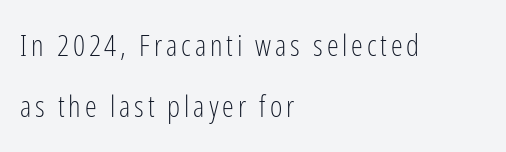
Each stroke keeps to a modest, everyday thickness or less. Bare-footed words on every line. Spacing verdict: proportional, widths tailored to each character. Nope, not italic — everything's standing straight.
